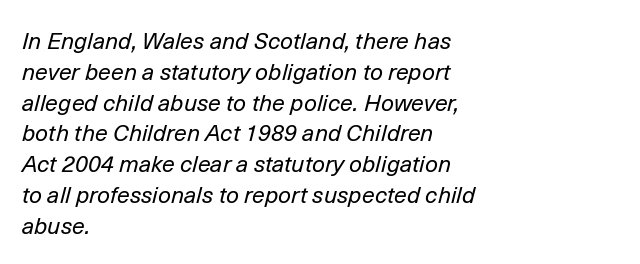
The image shows 23 px text type, italic (leaning right); set left-aligned, normal line spacing (1.34x), normal letter spacing, not underlined.
